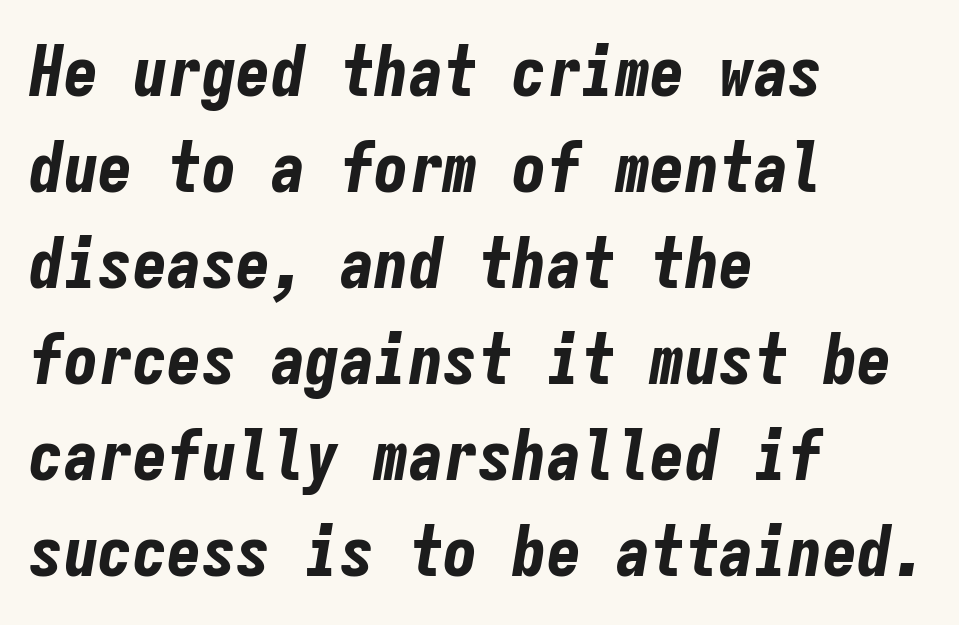
Q: Is the text bold? A: Yes.
Q: Is the text italic (slanted)? A: Yes, it leans right by about 9 degrees.
Q: Is the text underlined? A: No.
Q: How is the paragraph aligned? A: Left-aligned.
Q: Is the spacing between letters normal or unusually wide? A: Normal.
Q: Is the spacing between lines tight, normal or loose? A: Normal.
Q: Width (condensed, normal, or wide)? A: Condensed.
Q: Stroke contrast? A: Low.
Q: x-height? A: Medium.
Q: Monospaced? A: Yes.
